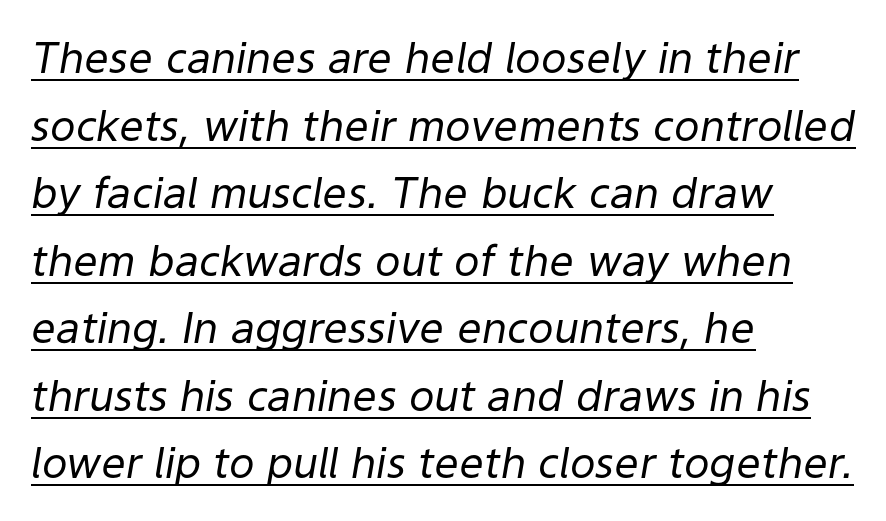
Q: Is the text bold? A: No.
Q: Is the text italic (slanted)? A: Yes, it leans right by about 9 degrees.
Q: Is the text underlined? A: Yes.
Q: How is the paragraph aligned? A: Left-aligned.
Q: Is the spacing between letters normal or unusually wide? A: Normal.
Q: Is the spacing between lines tight, normal or loose? A: Normal.
Q: Width (condensed, normal, or wide)? A: Normal.
Q: Stroke contrast? A: Low.
Q: x-height? A: Medium.
Q: Monospaced? A: No.
